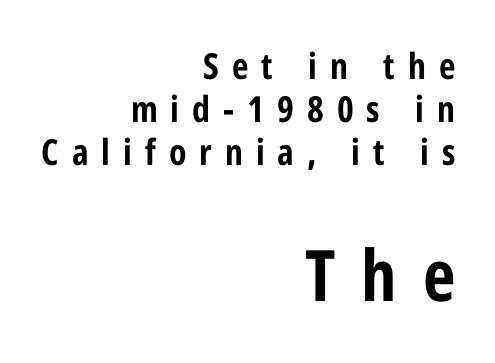
The image shows 71 px bold, condensed sans-serif type, upright; set right-aligned, line spacing 1.19x, unusually wide letter spacing (+0.36 em), not underlined; the second (bottom) block is 1.97x larger; low stroke contrast and a medium x-height.
